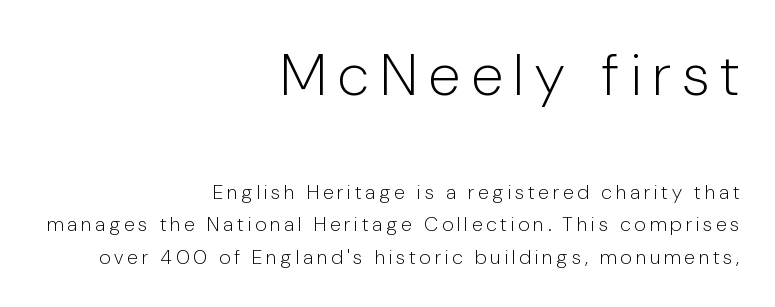
{"serif": "no", "italic": "no", "bold": "no", "weight": "light", "width": "condensed", "stroke_contrast": "low", "x_height": "medium", "monospaced": "no", "underline": "no", "align": "right", "line_spacing": "normal", "line_spacing_ratio": 1.62, "letter_spacing": "wide", "letter_spacing_em": 0.21, "larger_block": "first", "size_ratio": 2.95, "glyph_px": 59}
